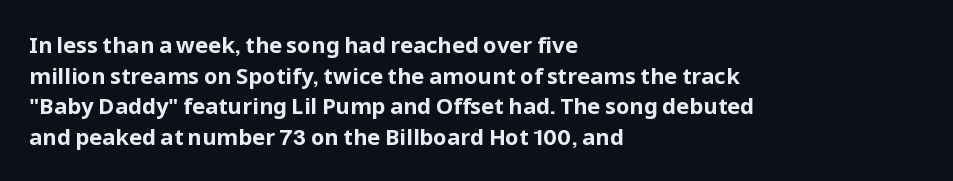
{"italic": "no", "bold": "yes", "underline": "no", "align": "left", "line_spacing": "normal", "line_spacing_ratio": 1.39, "letter_spacing": "normal", "letter_spacing_em": 0.0, "glyph_px": 22}
